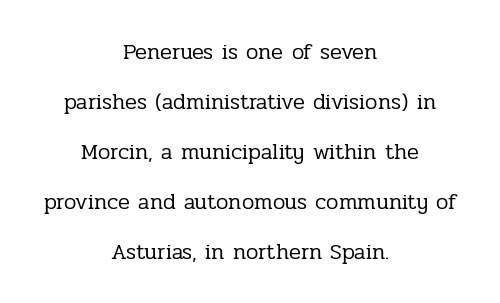
The image shows 22 px text type, upright; set centered, loose line spacing (2.27x), normal letter spacing, not underlined.
